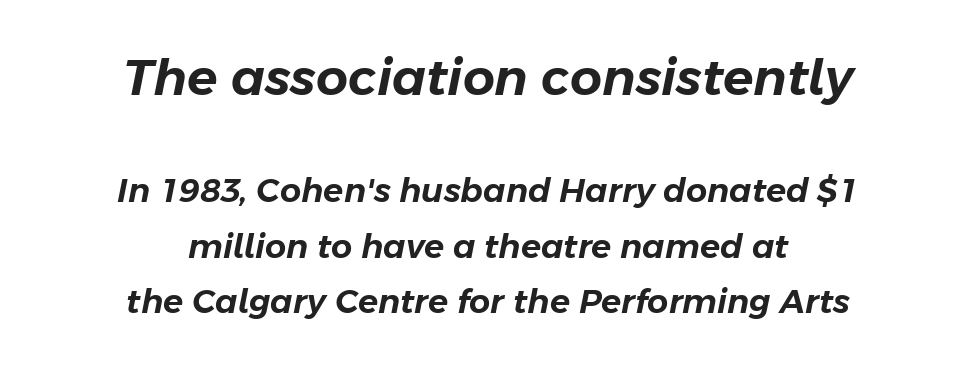
{"italic": "yes", "lean": "right", "slant_degrees": 11, "width": "normal", "stroke_contrast": "low", "x_height": "medium", "monospaced": "no", "underline": "no", "align": "center", "line_spacing": "normal", "line_spacing_ratio": 1.67, "letter_spacing": "normal", "letter_spacing_em": 0.0, "larger_block": "first", "size_ratio": 1.52, "glyph_px": 50}
